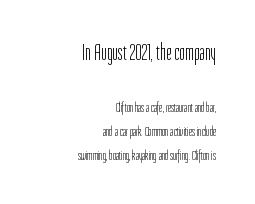
The image shows 24 px text type, upright; set right-aligned, line spacing 1.71x, normal letter spacing, not underlined; the first (top) block is 1.71x larger.
